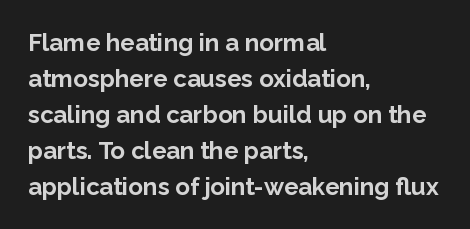
The image shows 24 px bold type, upright; set left-aligned, normal line spacing (1.5x), normal letter spacing, not underlined.
